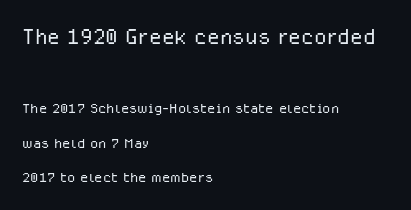
The image shows 29 px light sans-serif type, upright; set left-aligned, line spacing 1.82x, normal letter spacing, not underlined; the first (top) block is 1.53x larger; low stroke contrast and a medium x-height.
